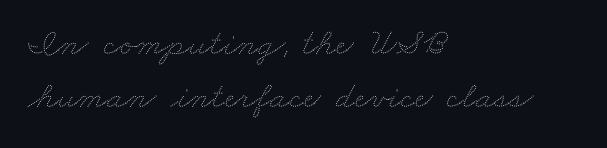
Q: Is the text bold? A: No.
Q: Is the text underlined? A: No.
Q: How is the paragraph aligned? A: Left-aligned.
Q: Is the spacing between letters normal or unusually wide? A: Normal.
Q: Is the spacing between lines tight, normal or loose? A: Normal.
Q: Width (condensed, normal, or wide)? A: Wide.
Q: Stroke contrast? A: Medium.
Q: x-height? A: Small.
Q: Monospaced? A: No.
